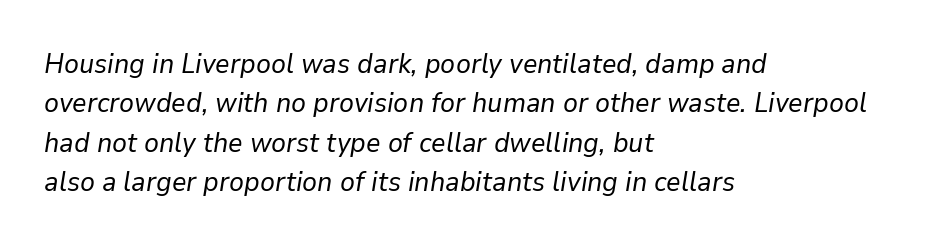
{"italic": "yes", "lean": "right", "slant_degrees": 9, "bold": "no", "weight": "regular", "width": "normal", "stroke_contrast": "low", "x_height": "medium", "monospaced": "no", "underline": "no", "align": "left", "line_spacing": "normal", "line_spacing_ratio": 1.41, "letter_spacing": "normal", "letter_spacing_em": 0.0, "glyph_px": 28}
